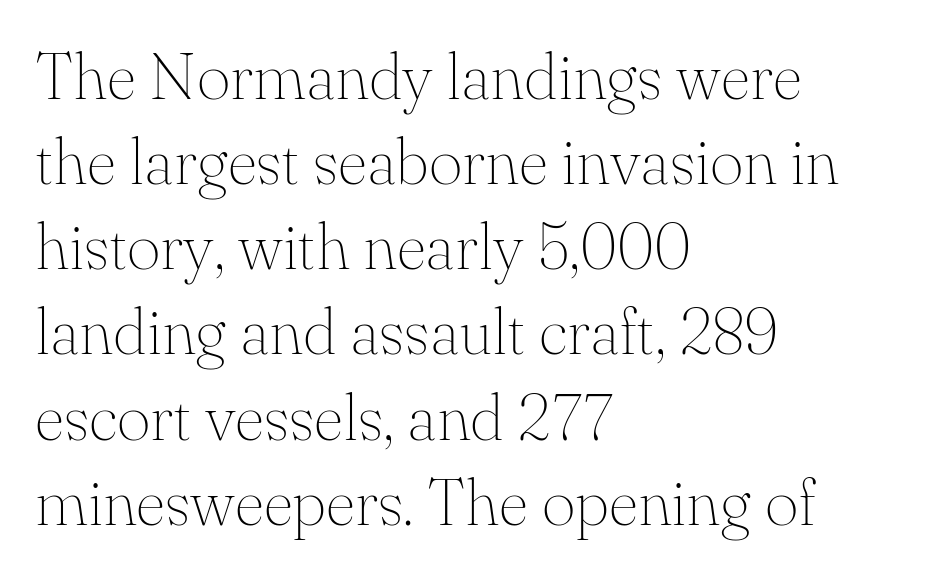
The image shows 65 px thin serif type, upright; set left-aligned, normal line spacing (1.31x), normal letter spacing, not underlined; medium stroke contrast and a small x-height.
